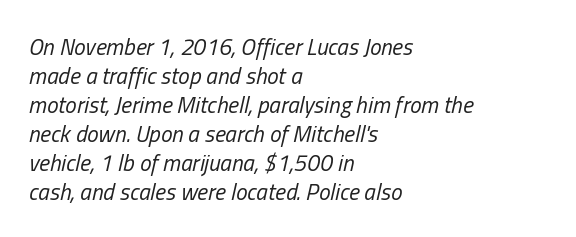
{"italic": "yes", "lean": "right", "slant_degrees": 13, "bold": "no", "underline": "no", "align": "left", "line_spacing": "normal", "line_spacing_ratio": 1.26, "letter_spacing": "normal", "letter_spacing_em": 0.0, "glyph_px": 23}
